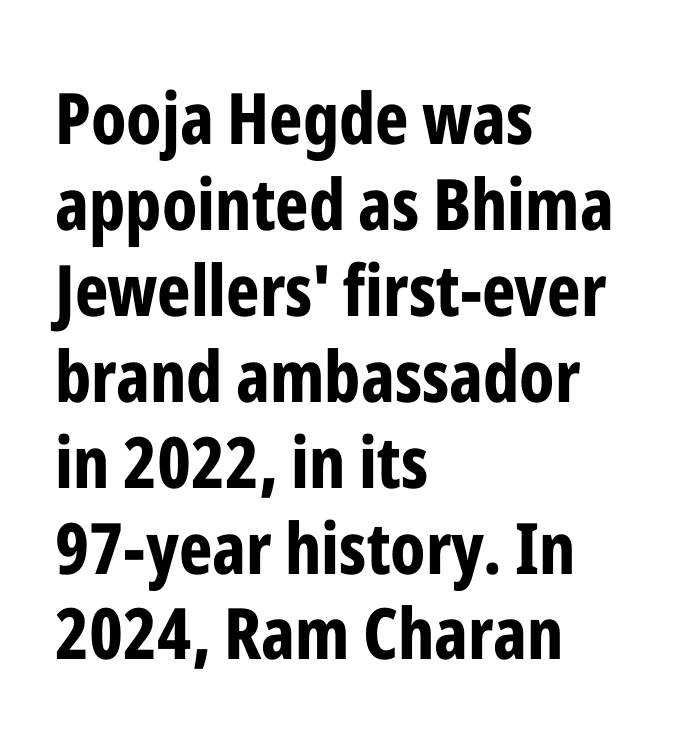
The image shows 71 px bold, condensed sans-serif type, upright; set left-aligned, line spacing 1.21x, normal letter spacing, not underlined; low stroke contrast and a medium x-height.
